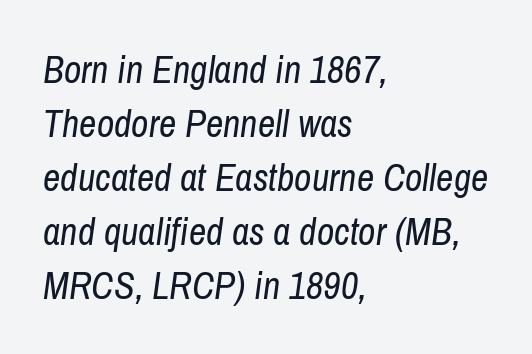
Think of a printed novel: that variable character pitch is what you see here. Look at the tracking — it's just the regular setting, nothing added. Which margin do the lines hug? The left one — the right edge is uneven. If you drew a line through each stem, it would be angled. In terms of leading, this rendering sits right in the middle.
